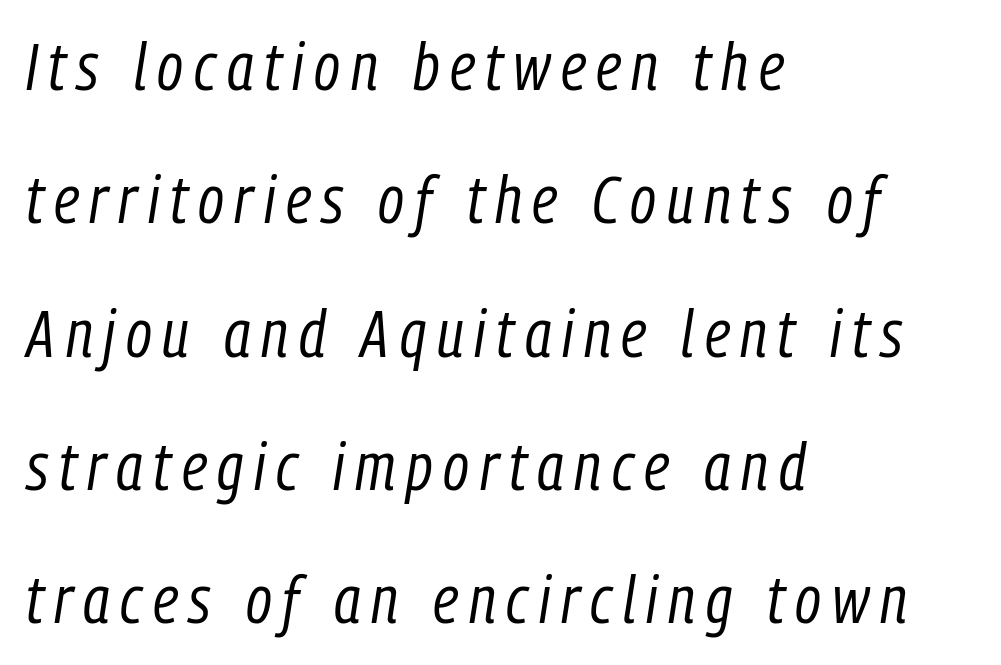
Spacing verdict: proportional, widths tailored to each character. Stem width sits at or under what a default text font uses. Does the copy run flush right? No — it runs flush left. In terms of posture, this sample is oblique.
